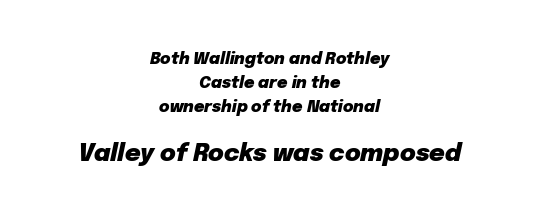
The image shows 24 px bold type, italic (leaning right); set centered, normal line spacing (1.49x), normal letter spacing, not underlined; the second (bottom) block is 1.5x larger.
